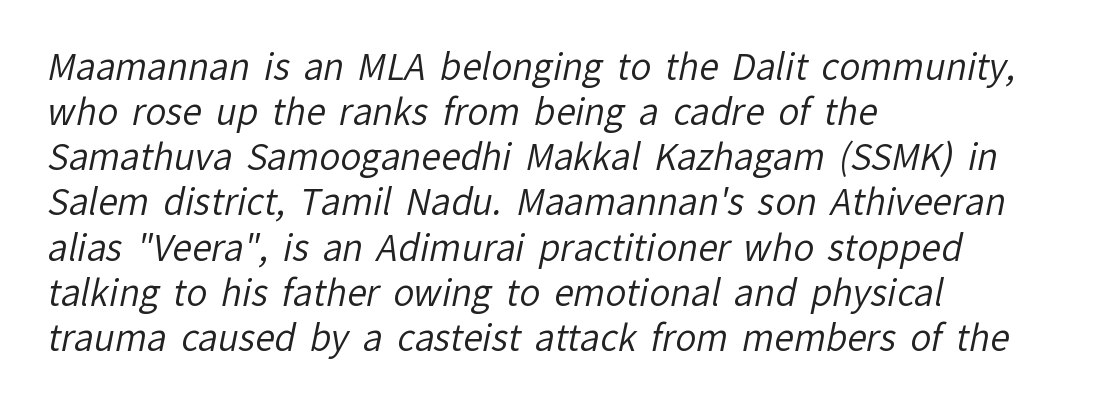
{"serif": "no", "bold": "no", "weight": "regular", "width": "normal", "stroke_contrast": "low", "x_height": "medium", "monospaced": "no", "underline": "no", "align": "left", "line_spacing": "normal", "line_spacing_ratio": 1.29, "letter_spacing": "normal", "letter_spacing_em": 0.0, "glyph_px": 35}
